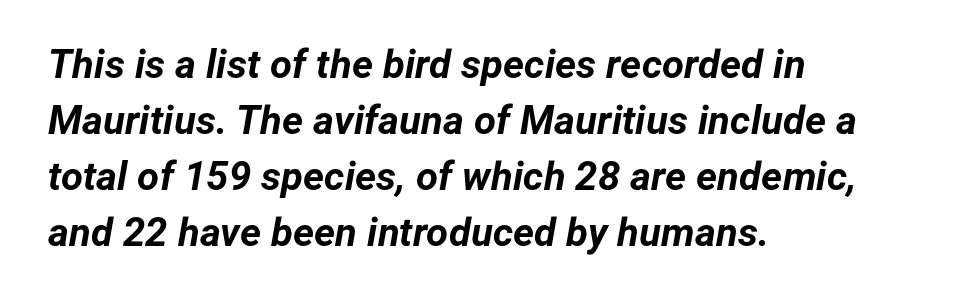
{"italic": "yes", "lean": "right", "slant_degrees": 12, "bold": "yes", "weight": "bold", "width": "normal", "stroke_contrast": "low", "x_height": "medium", "monospaced": "no", "underline": "no", "align": "left", "line_spacing": "normal", "line_spacing_ratio": 1.4, "letter_spacing": "normal", "letter_spacing_em": 0.0, "glyph_px": 40}
